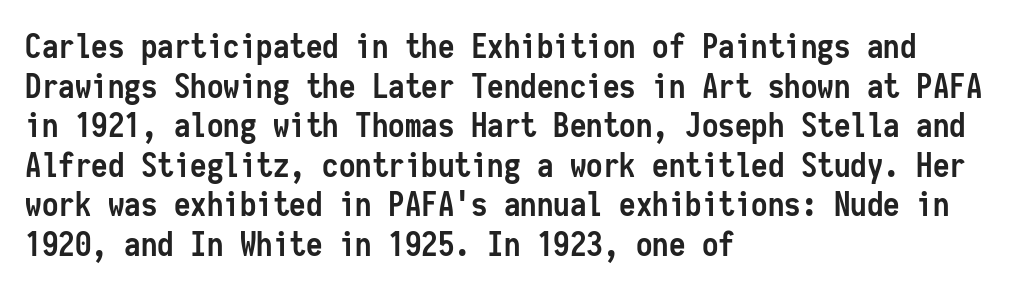
{"serif": "no", "italic": "no", "bold": "yes", "weight": "semibold", "width": "condensed", "stroke_contrast": "low", "x_height": "medium", "monospaced": "yes", "underline": "no", "align": "left", "line_spacing_ratio": 1.2, "letter_spacing": "normal", "letter_spacing_em": 0.0, "glyph_px": 33}
